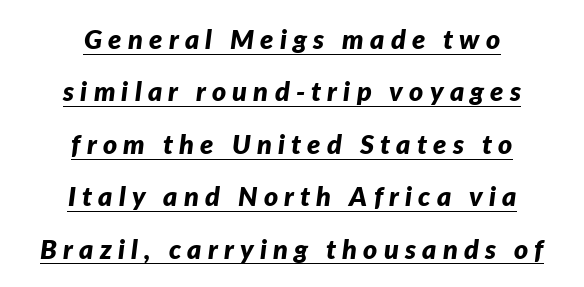
Summary of weight: heavy, a full bold. Which margin do the lines hug? Neither — every line sits in the middle. Emphasis is given by a line drawn under the lettering. In terms of leading, this rendering errs on the spacious side. Words appear elongated and porous because spacing is wide. The face used here has a pronounced slope to its letters.
